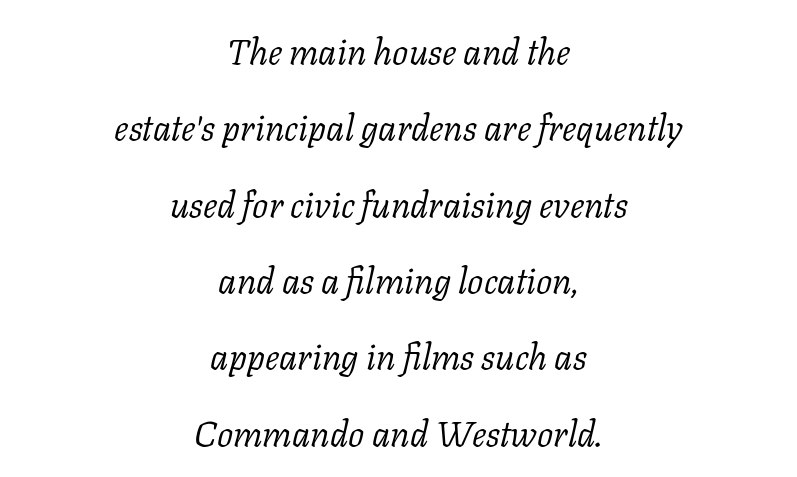
The image shows 36 px light serif type, italic (leaning right); set centered, loose line spacing (2.12x), normal letter spacing, not underlined; low stroke contrast and a medium x-height.
